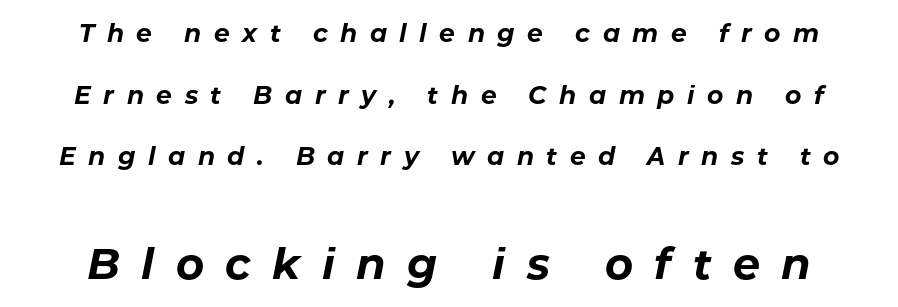
The image shows 43 px bold type, italic (leaning right); set loose line spacing (2.47x), unusually wide letter spacing (+0.5 em), not underlined; the second (bottom) block is 1.72x larger; low stroke contrast and a medium x-height.
